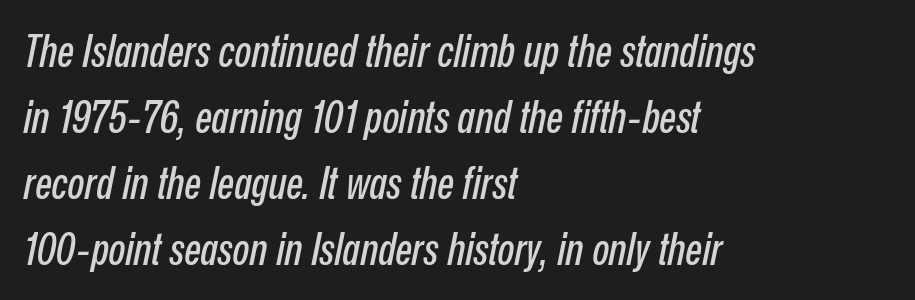
Q: Is the text italic (slanted)? A: Yes, it leans right by about 12 degrees.
Q: Is the text underlined? A: No.
Q: How is the paragraph aligned? A: Left-aligned.
Q: Is the spacing between letters normal or unusually wide? A: Normal.
Q: Is the spacing between lines tight, normal or loose? A: Normal.
Q: Width (condensed, normal, or wide)? A: Condensed.
Q: Stroke contrast? A: Low.
Q: x-height? A: Medium.
Q: Monospaced? A: No.
